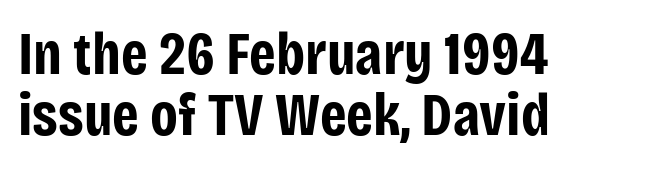
{"serif": "no", "italic": "no", "bold": "yes", "weight": "bold", "width": "condensed", "stroke_contrast": "low", "x_height": "large", "monospaced": "no", "underline": "no", "align": "left", "line_spacing": "tight", "line_spacing_ratio": 1.01, "letter_spacing": "normal", "letter_spacing_em": 0.0, "glyph_px": 60}
